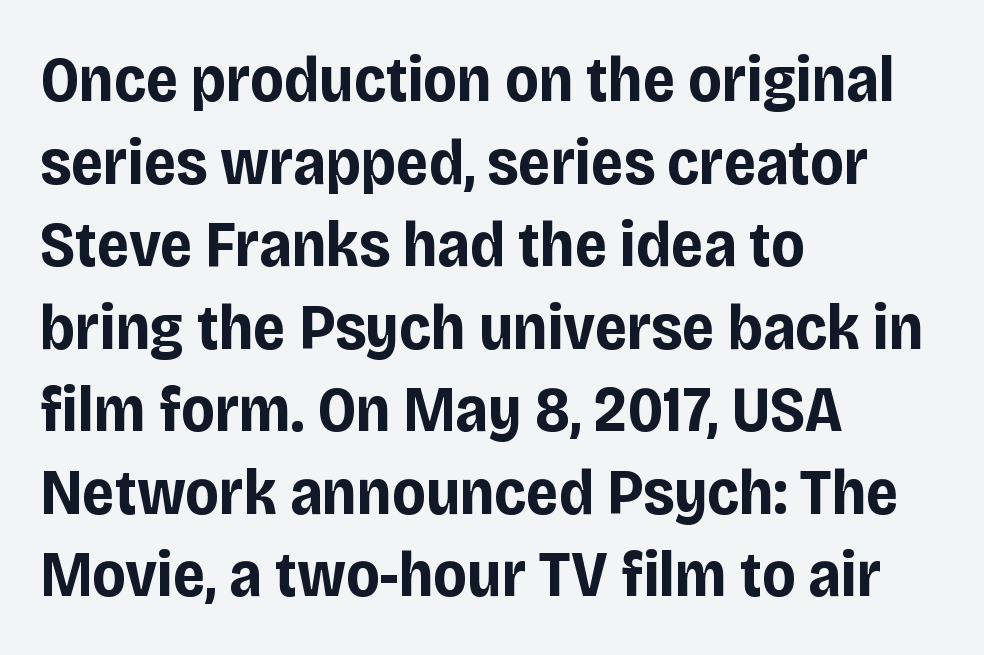
Q: Is the text bold? A: Yes.
Q: Is the text italic (slanted)? A: No, it is upright.
Q: Is the typeface a serif or a sans-serif typeface? A: Sans-serif.
Q: Is the text underlined? A: No.
Q: How is the paragraph aligned? A: Left-aligned.
Q: Is the spacing between letters normal or unusually wide? A: Normal.
Q: Is the spacing between lines tight, normal or loose? A: Normal.
Q: Width (condensed, normal, or wide)? A: Condensed.
Q: Stroke contrast? A: Low.
Q: x-height? A: Large.
Q: Monospaced? A: No.
